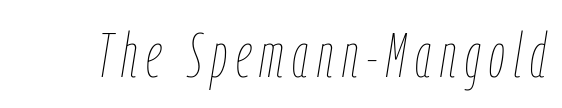
Q: Is the text bold? A: No.
Q: Is the text italic (slanted)? A: Yes, it leans right by about 9 degrees.
Q: Is the text underlined? A: No.
Q: Width (condensed, normal, or wide)? A: Condensed.
Q: Stroke contrast? A: Low.
Q: x-height? A: Medium.
Q: Monospaced? A: No.
